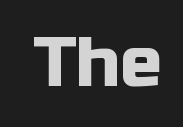
The image shows 70 px sans-serif type, upright; set normal letter spacing, not underlined; low stroke contrast and a medium x-height.
